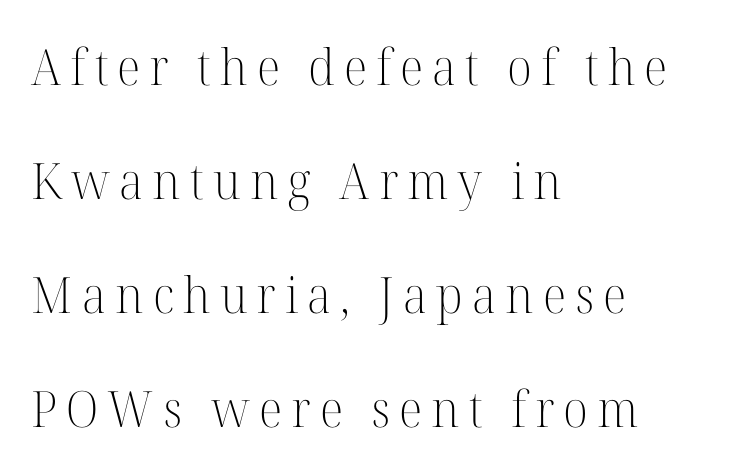
The image shows 50 px light serif type, upright; set left-aligned, loose line spacing (2.28x), not underlined; high stroke contrast and a medium x-height.
